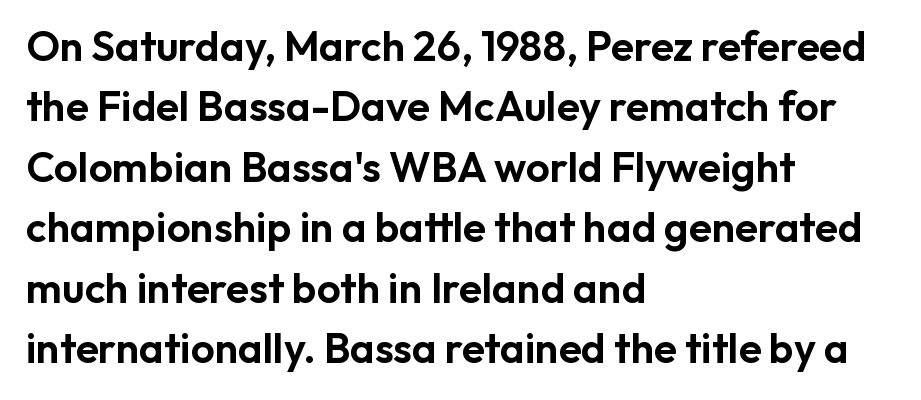
Q: Is the text italic (slanted)? A: No, it is upright.
Q: Is the typeface a serif or a sans-serif typeface? A: Sans-serif.
Q: Is the text underlined? A: No.
Q: How is the paragraph aligned? A: Left-aligned.
Q: Is the spacing between letters normal or unusually wide? A: Normal.
Q: Is the spacing between lines tight, normal or loose? A: Normal.
Q: Width (condensed, normal, or wide)? A: Normal.
Q: Stroke contrast? A: Low.
Q: x-height? A: Medium.
Q: Monospaced? A: No.
